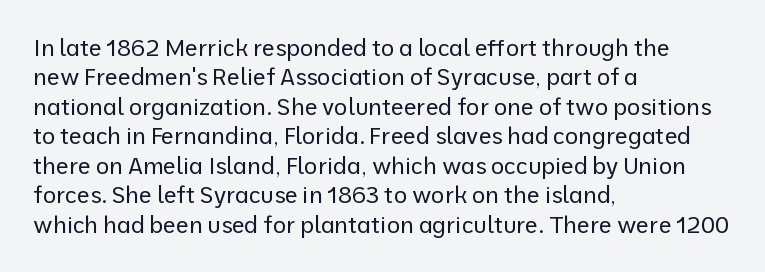
{"italic": "no", "bold": "no", "underline": "no", "align": "left", "line_spacing": "normal", "line_spacing_ratio": 1.28, "letter_spacing": "normal", "letter_spacing_em": 0.0, "glyph_px": 23}
